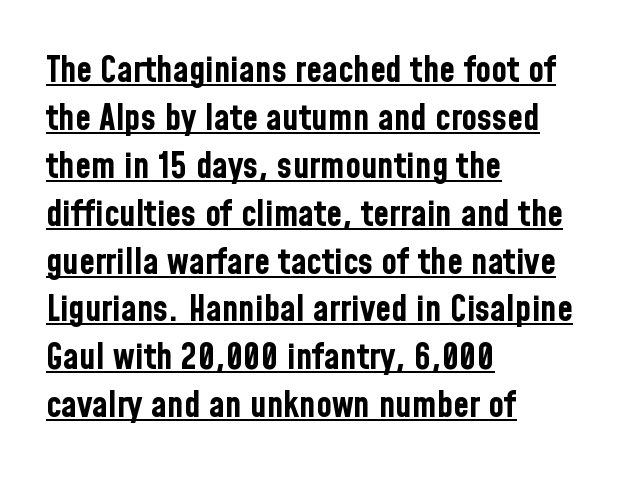
Q: Is the text bold? A: Yes.
Q: Is the text italic (slanted)? A: No, it is upright.
Q: Is the typeface a serif or a sans-serif typeface? A: Sans-serif.
Q: Is the text underlined? A: Yes.
Q: How is the paragraph aligned? A: Left-aligned.
Q: Is the spacing between letters normal or unusually wide? A: Normal.
Q: Is the spacing between lines tight, normal or loose? A: Normal.
Q: Width (condensed, normal, or wide)? A: Condensed.
Q: Stroke contrast? A: Low.
Q: x-height? A: Medium.
Q: Monospaced? A: No.
